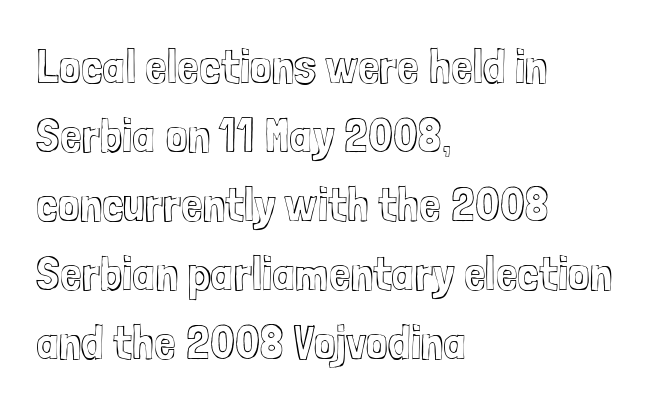
Each new line begins a customary step beneath the previous one. Words float on clear page, feet unadorned. The face used here is rendered with its standard letterfit. When letters stand straight like this, we call the style roman or upright.
